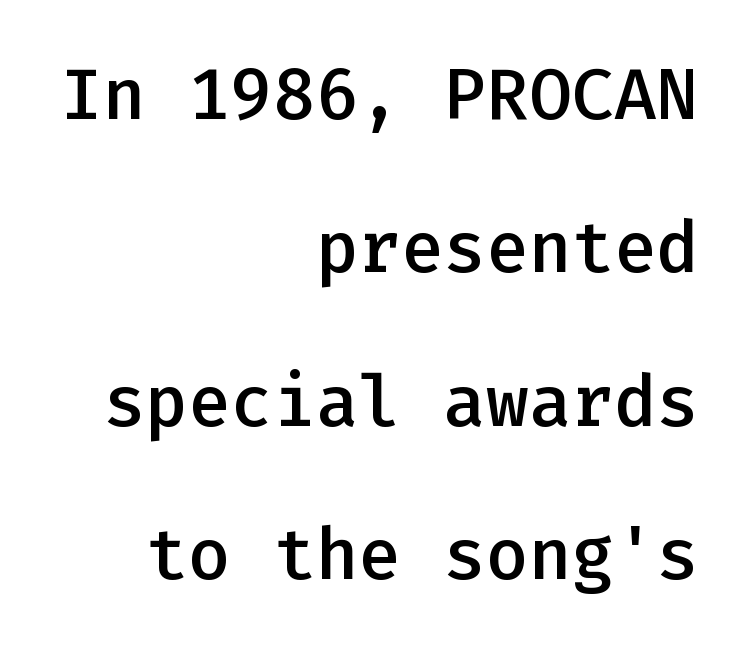
The image shows 71 px semibold sans-serif type, upright, monospaced; set right-aligned, loose line spacing (2.16x), normal letter spacing, not underlined; low stroke contrast and a medium x-height.
